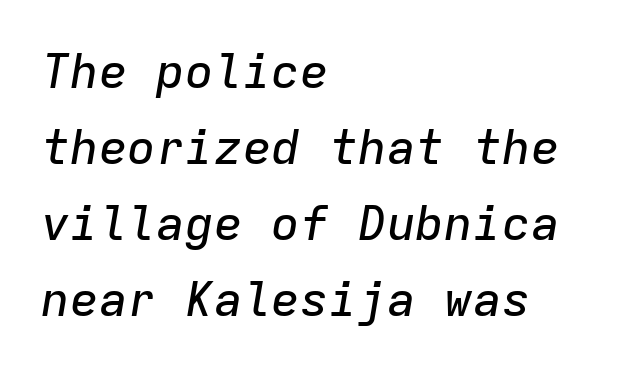
The image shows 48 px text type, italic (leaning right), monospaced; set left-aligned, normal line spacing (1.58x), normal letter spacing, not underlined; low stroke contrast and a medium x-height.
